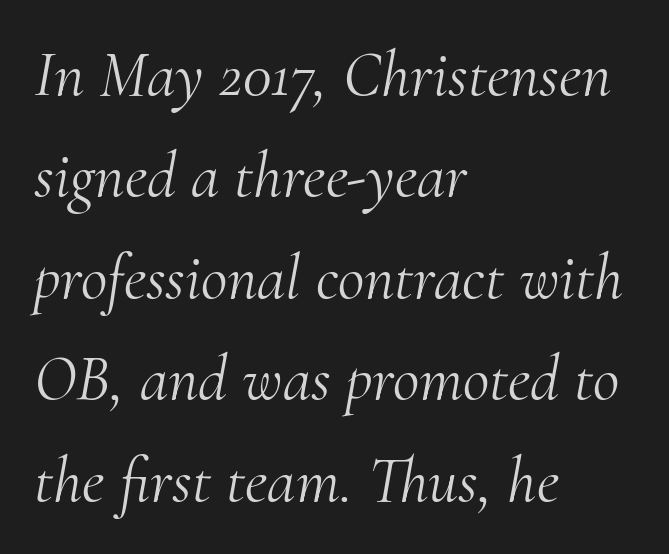
The image shows 65 px light serif type, italic (leaning right); set left-aligned, normal line spacing (1.56x), normal letter spacing, not underlined; medium stroke contrast and a small x-height.
